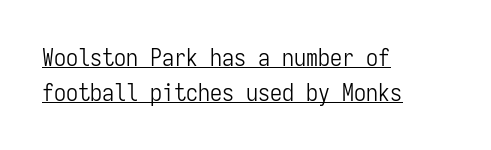
{"italic": "no", "bold": "no", "underline": "yes", "align": "left", "line_spacing": "normal", "line_spacing_ratio": 1.45, "letter_spacing": "normal", "letter_spacing_em": 0.0, "glyph_px": 24}
